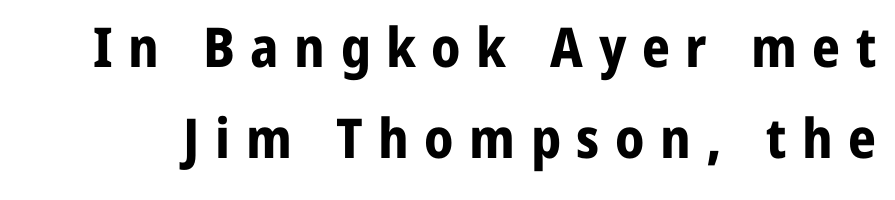
Q: Is the text bold? A: Yes.
Q: Is the text italic (slanted)? A: No, it is upright.
Q: Is the typeface a serif or a sans-serif typeface? A: Sans-serif.
Q: Is the text underlined? A: No.
Q: Is the spacing between letters normal or unusually wide? A: Unusually wide.
Q: Is the spacing between lines tight, normal or loose? A: Normal.
Q: Width (condensed, normal, or wide)? A: Normal.
Q: Stroke contrast? A: Low.
Q: x-height? A: Medium.
Q: Monospaced? A: No.
